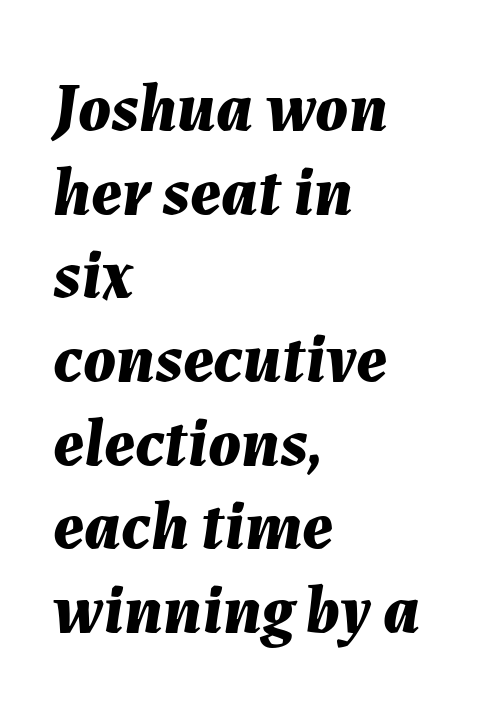
The image shows 68 px bold type, italic (leaning right); set left-aligned, line spacing 1.23x, normal letter spacing, not underlined; medium stroke contrast and a medium x-height.
